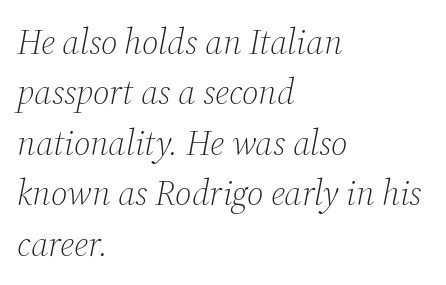
Q: Is the text bold? A: No.
Q: Is the text italic (slanted)? A: Yes, it leans right by about 12 degrees.
Q: Is the typeface a serif or a sans-serif typeface? A: Serif.
Q: Is the text underlined? A: No.
Q: How is the paragraph aligned? A: Left-aligned.
Q: Is the spacing between letters normal or unusually wide? A: Normal.
Q: Is the spacing between lines tight, normal or loose? A: Normal.
Q: Width (condensed, normal, or wide)? A: Normal.
Q: Stroke contrast? A: Medium.
Q: x-height? A: Medium.
Q: Monospaced? A: No.
